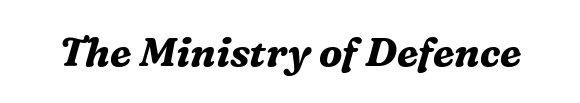
The space beneath each line is pristine and unruled. Spacing verdict: proportional, widths tailored to each character. The characters look thick and weighty, a clear bold. The whole block is typeset with a tilt. Typographically, this falls in the serif category.
